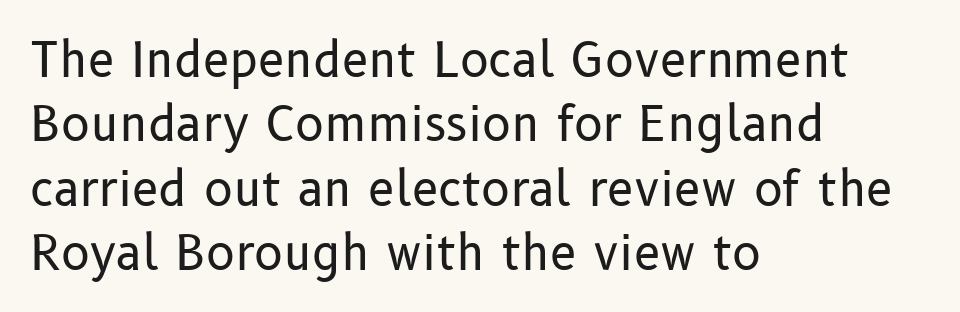
Q: Is the text bold? A: No.
Q: Is the text italic (slanted)? A: No, it is upright.
Q: Is the typeface a serif or a sans-serif typeface? A: Sans-serif.
Q: Is the text underlined? A: No.
Q: How is the paragraph aligned? A: Left-aligned.
Q: Is the spacing between letters normal or unusually wide? A: Normal.
Q: Is the spacing between lines tight, normal or loose? A: Normal.
Q: Width (condensed, normal, or wide)? A: Normal.
Q: Stroke contrast? A: Low.
Q: x-height? A: Medium.
Q: Monospaced? A: No.
